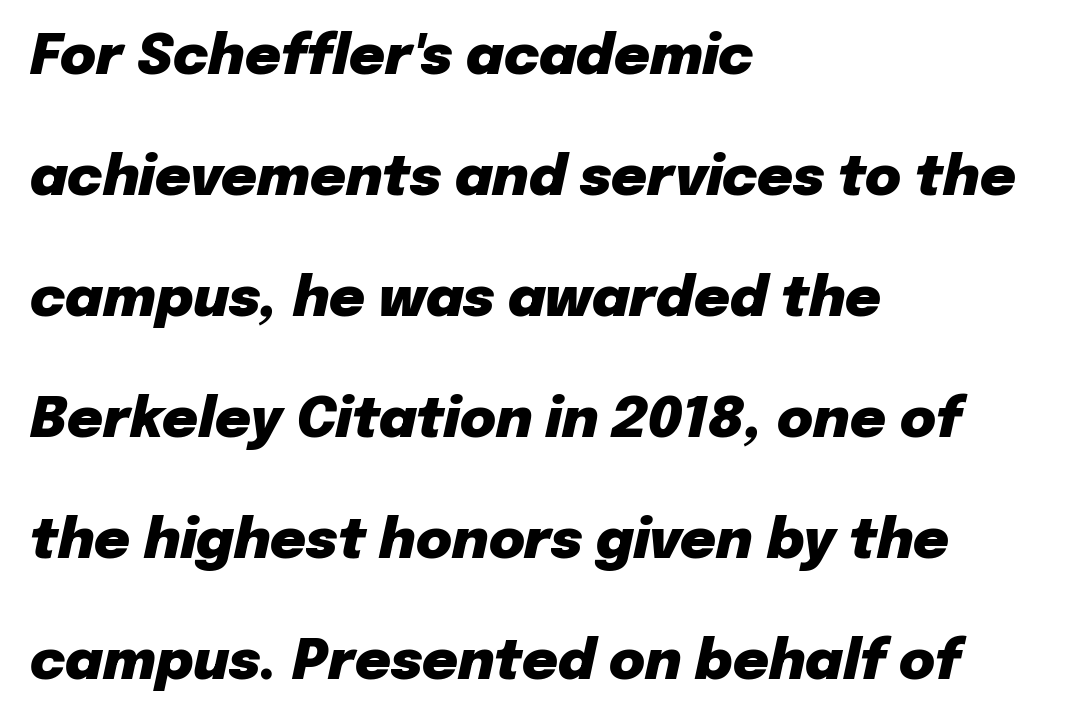
The glyphs are unaccompanied by any horizontal stroke below them. Looks like regular typesetting: each glyph gets only the width it needs. In terms of posture, this sample is oblique. As a designer I'd log this as weight 700, bold. Here the glyphs are tracked normally, forming tight word shapes.
